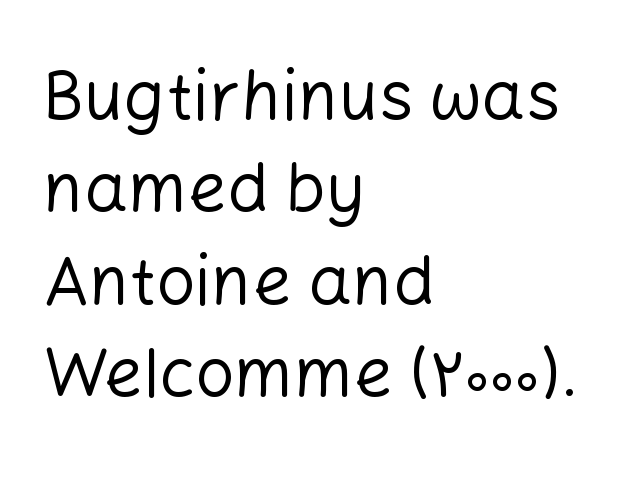
Q: Is the text bold? A: No.
Q: Is the text italic (slanted)? A: No, it is upright.
Q: Is the typeface a serif or a sans-serif typeface? A: Sans-serif.
Q: Is the text underlined? A: No.
Q: How is the paragraph aligned? A: Left-aligned.
Q: Is the spacing between letters normal or unusually wide? A: Normal.
Q: Is the spacing between lines tight, normal or loose? A: Normal.
Q: Width (condensed, normal, or wide)? A: Normal.
Q: Stroke contrast? A: Low.
Q: x-height? A: Medium.
Q: Monospaced? A: No.
